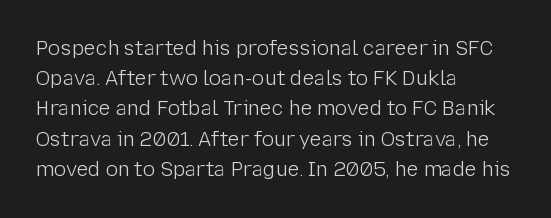
What stands out about the letter spacing? Nothing — it is the standard amount. The axis of the letterforms is exactly vertical. Check the space under the baseline: it is left empty. Evenly set lines give the paragraph a standard silhouette.
